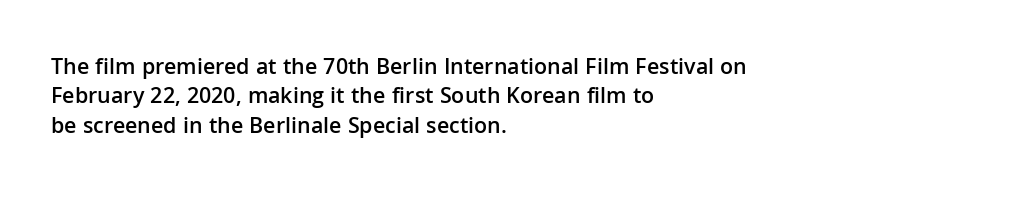
{"italic": "no", "bold": "semi", "underline": "no", "align": "left", "line_spacing": "normal", "line_spacing_ratio": 1.28, "letter_spacing": "normal", "letter_spacing_em": 0.0, "glyph_px": 23}
